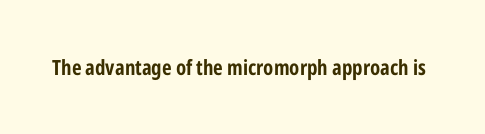
{"italic": "no", "bold": "yes", "underline": "no", "letter_spacing": "normal", "letter_spacing_em": 0.0, "glyph_px": 21}
